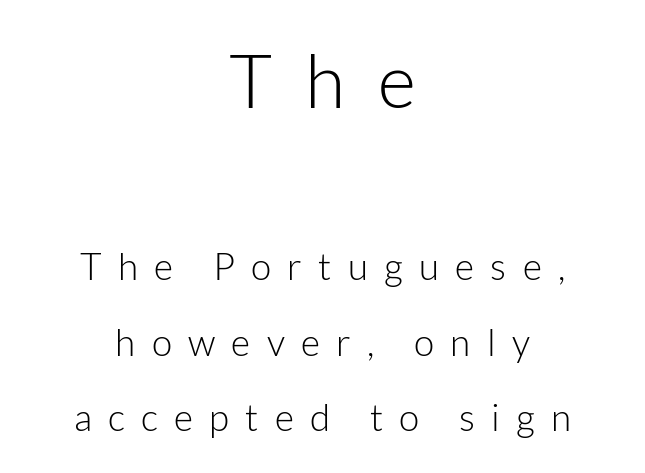
Layout note: lines centered. The vertical gap from one line to the next is large. Grotesque or geometric, the face here clearly has no serifs. When letters stand straight like this, we call the style roman or upright. Type size steps down from the first block to the second. Just letters on the line, the space beneath them empty.
